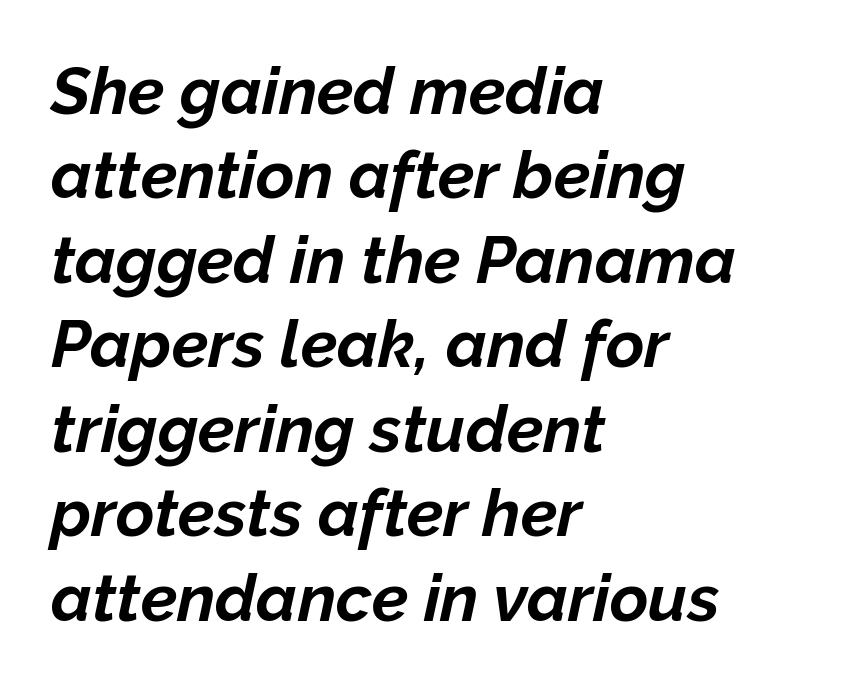
Designer's note — italics engaged. Characters follow at the spacing the type designer built in. Do the characters align in a grid? No, the font is proportional. The string is rendered with underlining switched off.
